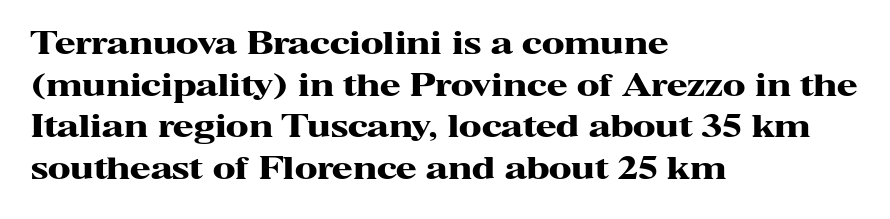
The image shows 30 px heavy, wide serif type, upright; set left-aligned, normal line spacing (1.39x), normal letter spacing, not underlined; high stroke contrast and a medium x-height.
